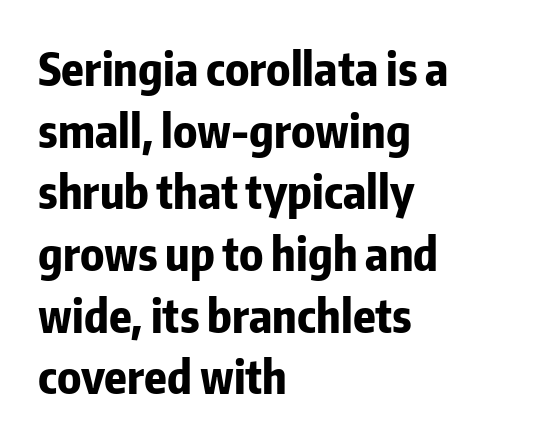
Q: Is the text bold? A: Yes.
Q: Is the text italic (slanted)? A: No, it is upright.
Q: Is the typeface a serif or a sans-serif typeface? A: Sans-serif.
Q: Is the text underlined? A: No.
Q: How is the paragraph aligned? A: Left-aligned.
Q: Is the spacing between letters normal or unusually wide? A: Normal.
Q: Is the spacing between lines tight, normal or loose? A: Normal.
Q: Width (condensed, normal, or wide)? A: Condensed.
Q: Stroke contrast? A: Low.
Q: x-height? A: Medium.
Q: Monospaced? A: No.
